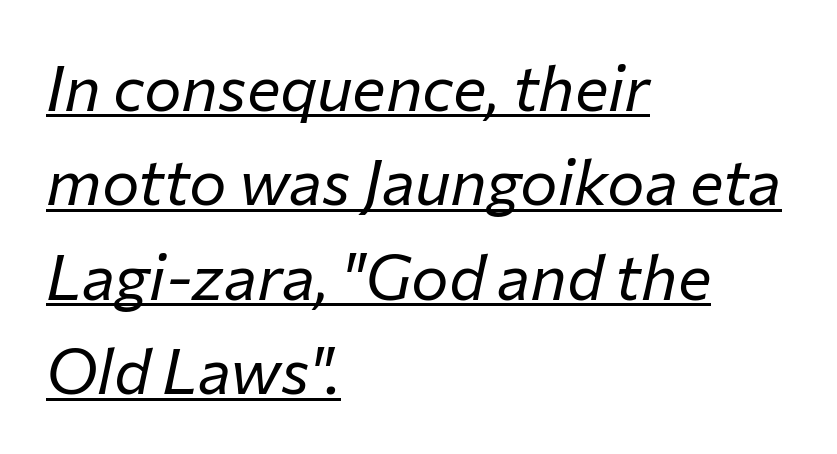
Q: Is the text bold? A: No.
Q: Is the text italic (slanted)? A: Yes, it leans right by about 12 degrees.
Q: Is the text underlined? A: Yes.
Q: How is the paragraph aligned? A: Left-aligned.
Q: Is the spacing between letters normal or unusually wide? A: Normal.
Q: Is the spacing between lines tight, normal or loose? A: Normal.
Q: Width (condensed, normal, or wide)? A: Normal.
Q: Stroke contrast? A: Low.
Q: x-height? A: Medium.
Q: Monospaced? A: No.
